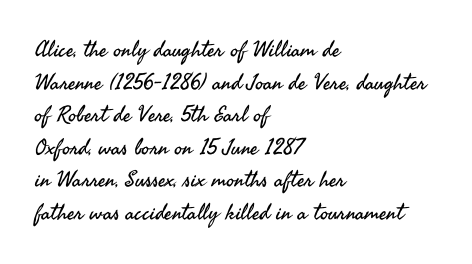
{"bold": "no", "underline": "no", "align": "left", "line_spacing": "normal", "line_spacing_ratio": 1.48, "letter_spacing": "normal", "letter_spacing_em": 0.0, "glyph_px": 22}
